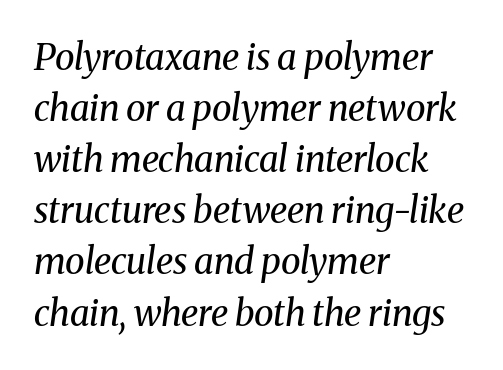
This sample is left-justified, so line endings fall wherever the words run out. On a weight scale, this lands at 450 or below. Each letter keeps its own natural width here, so spacing adapts to shape. It's the slanting kind of type. Check under the words: just untouched page. This sample keeps an unexceptional amount of space between lines.
